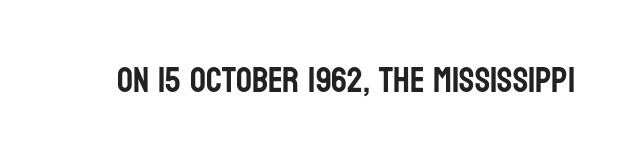
Q: Is the text italic (slanted)? A: No, it is upright.
Q: Is the typeface a serif or a sans-serif typeface? A: Sans-serif.
Q: Is the text underlined? A: No.
Q: Is the spacing between letters normal or unusually wide? A: Normal.
Q: Width (condensed, normal, or wide)? A: Condensed.
Q: Stroke contrast? A: Low.
Q: x-height? A: Large.
Q: Monospaced? A: No.
